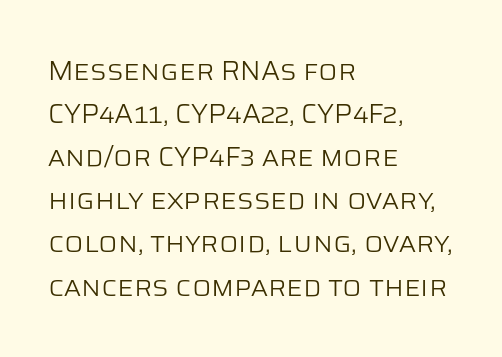
The image shows 28 px light sans-serif type, upright; set left-aligned, normal line spacing (1.54x), normal letter spacing, not underlined; low stroke contrast and a large x-height.
